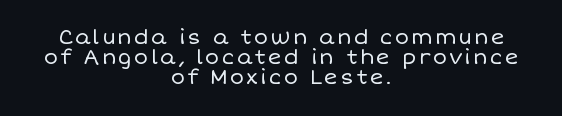
The image shows 21 px text type, upright; set centered, tight line spacing (0.96x), not underlined.
